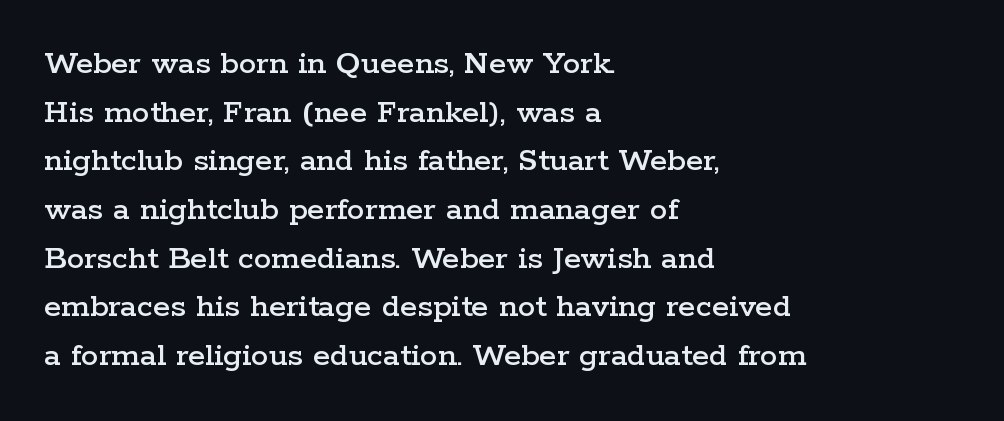
{"serif": "yes", "italic": "no", "width": "wide", "stroke_contrast": "low", "x_height": "medium", "monospaced": "no", "underline": "no", "align": "left", "line_spacing": "normal", "line_spacing_ratio": 1.39, "letter_spacing": "normal", "letter_spacing_em": 0.0, "glyph_px": 35}
